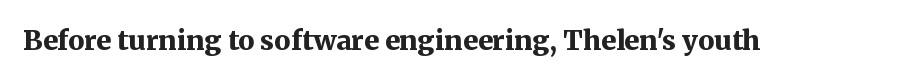
{"italic": "no", "bold": "yes", "underline": "no", "letter_spacing": "normal", "letter_spacing_em": 0.0, "glyph_px": 27}
